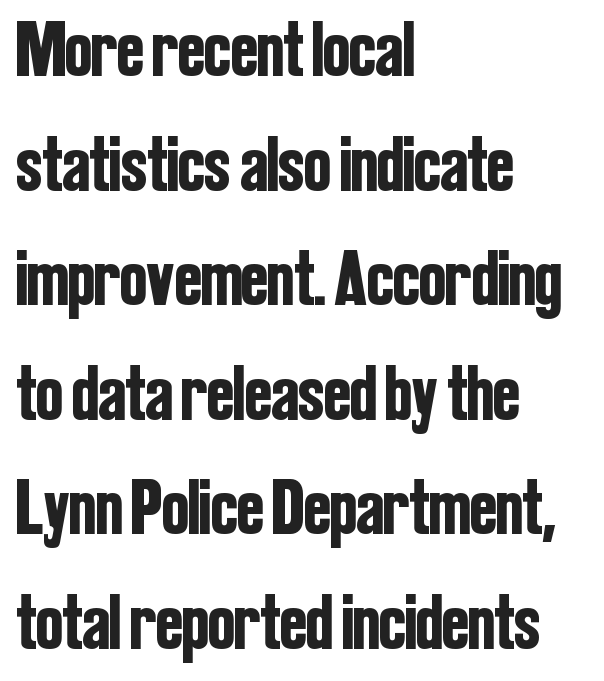
{"serif": "no", "italic": "no", "width": "condensed", "stroke_contrast": "low", "x_height": "medium", "monospaced": "no", "underline": "no", "align": "left", "line_spacing": "normal", "line_spacing_ratio": 1.45, "letter_spacing": "normal", "letter_spacing_em": 0.0, "glyph_px": 79}
